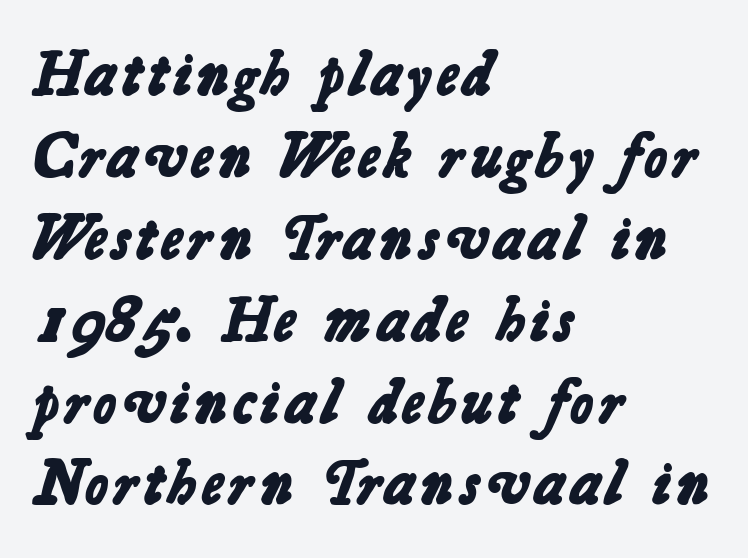
{"serif": "no", "bold": "yes", "weight": "bold", "width": "normal", "stroke_contrast": "low", "x_height": "medium", "monospaced": "no", "underline": "no", "align": "left", "line_spacing": "normal", "line_spacing_ratio": 1.3, "letter_spacing": "normal", "letter_spacing_em": 0.0, "glyph_px": 63}
